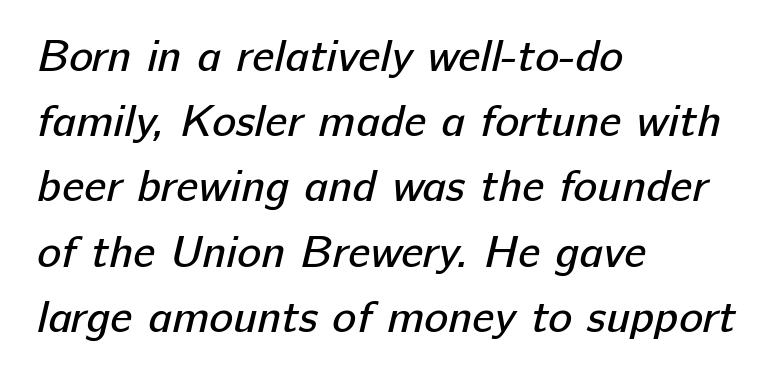
The image shows 45 px regular-weight sans-serif type; set left-aligned, normal line spacing (1.45x), normal letter spacing, not underlined; low stroke contrast and a medium x-height.
